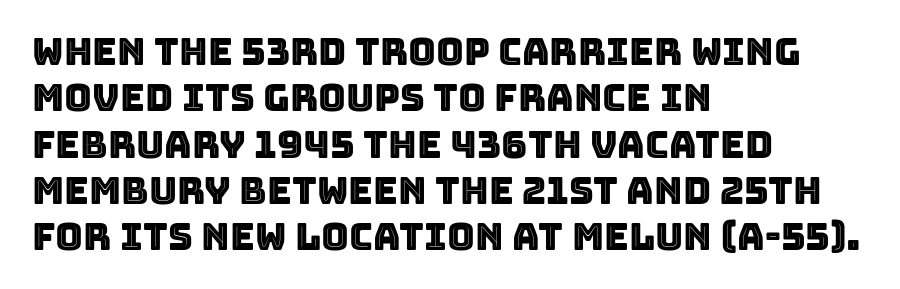
Q: Is the text italic (slanted)? A: No, it is upright.
Q: Is the text underlined? A: No.
Q: How is the paragraph aligned? A: Left-aligned.
Q: Is the spacing between letters normal or unusually wide? A: Normal.
Q: Width (condensed, normal, or wide)? A: Normal.
Q: x-height? A: Large.
Q: Monospaced? A: No.
